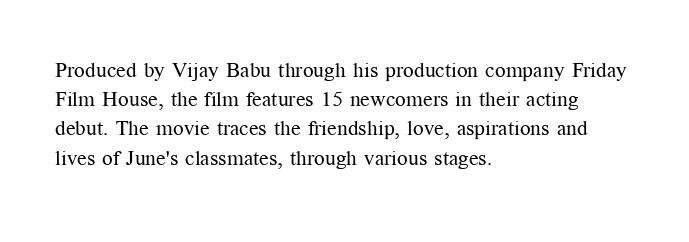
Tracking here is standard; glyphs follow each other at the usual distance. Heft: none added — not bold. These lines are set flush left with a ragged right edge. The letters stand straight up with perfectly vertical stems. Has an underline been added? It has not.
